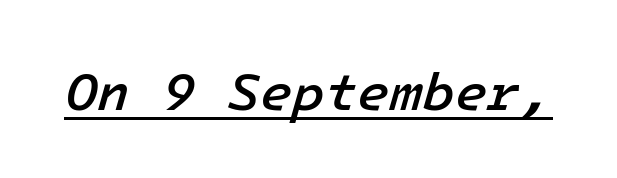
In terms of letterspacing, this is plain default setting. Rendered with sloped, italic letterforms. You can see a thin bar hugging the bottom of the glyphs. Typographic density is moderately raised because the face is semibold.
